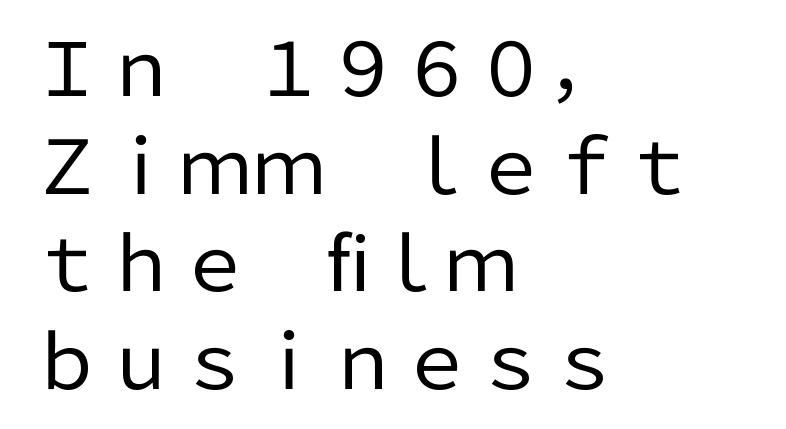
Q: Is the text bold? A: No.
Q: Is the text italic (slanted)? A: No, it is upright.
Q: Is the typeface a serif or a sans-serif typeface? A: Sans-serif.
Q: Is the text underlined? A: No.
Q: How is the paragraph aligned? A: Left-aligned.
Q: Is the spacing between letters normal or unusually wide? A: Normal.
Q: Is the spacing between lines tight, normal or loose? A: Normal.
Q: Width (condensed, normal, or wide)? A: Normal.
Q: Stroke contrast? A: Low.
Q: x-height? A: Medium.
Q: Monospaced? A: No.
